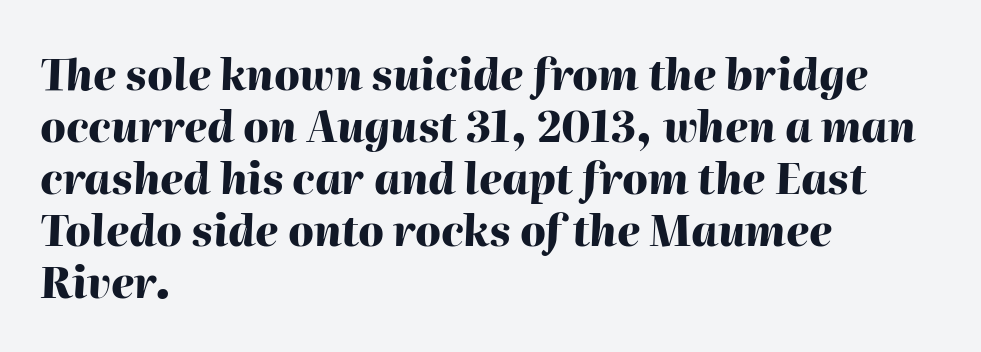
This sample has the flowing, uneven cadence of proportional lettering. A bare baseline throughout the passage. Italic: yes, the glyphs are oblique. This rendering uses left alignment, leaving the right contour irregular.
